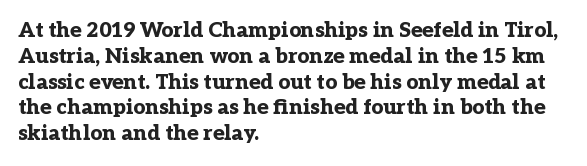
Q: Is the text bold? A: Yes.
Q: Is the text italic (slanted)? A: No, it is upright.
Q: Is the text underlined? A: No.
Q: How is the paragraph aligned? A: Left-aligned.
Q: Is the spacing between letters normal or unusually wide? A: Normal.
